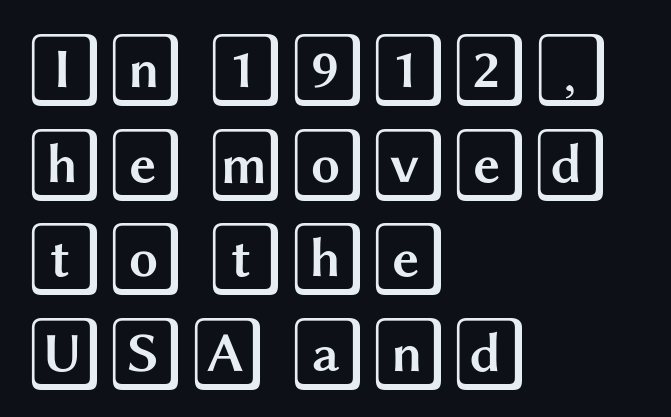
The image shows 74 px wide type, upright; set left-aligned, normal line spacing (1.28x), normal letter spacing, not underlined; a large x-height.
